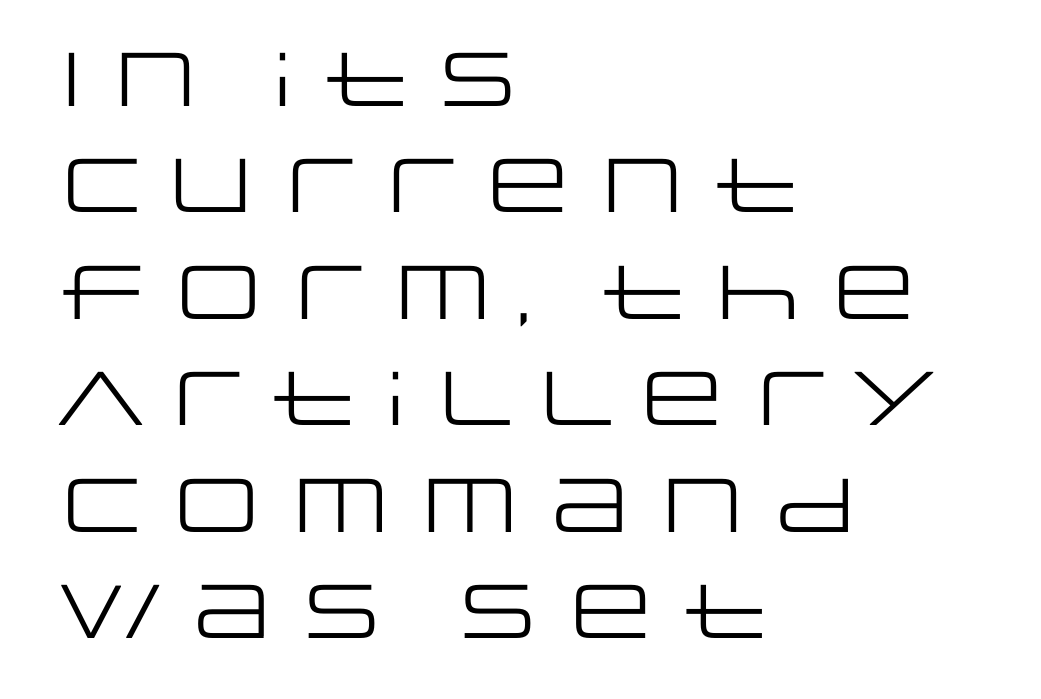
Rows of type keep a routine distance in the vertical direction. The space beneath each line is pristine and unruled. Honestly, the letter spacing is just normal — you wouldn't notice it. Stroke mass is kept to a normal reading level or below.
